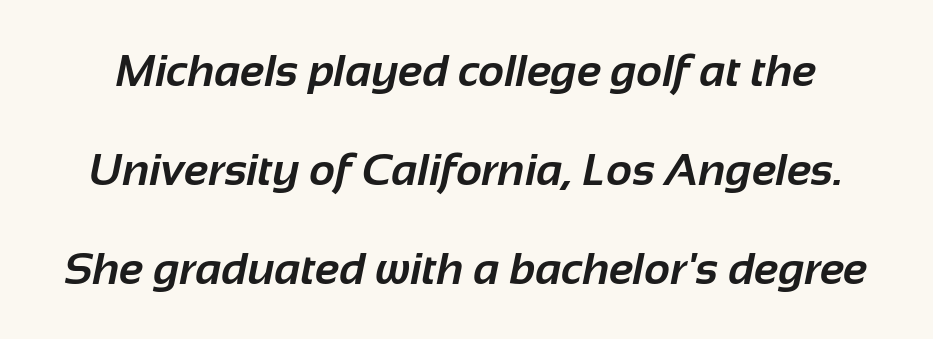
Whoever set this chose breathing room over compactness in the vertical rhythm. Short note: letters normally spaced. This sample has the flowing, uneven cadence of proportional lettering. Examine the stroke ends and you'll find no serifs. Each glyph is drawn with heavy, bold strokes. Bare-footed words on every line.
